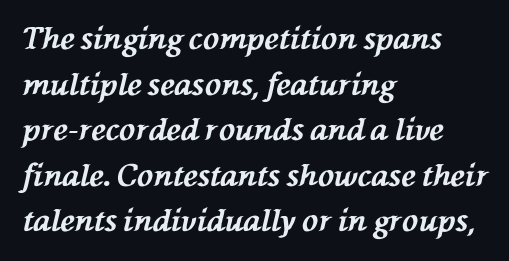
The image shows 30 px bold type, italic (leaning left); set left-aligned, normal line spacing (1.52x), normal letter spacing, not underlined; medium stroke contrast and a medium x-height.
